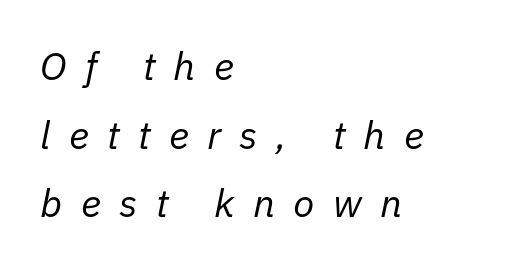
The image shows 39 px regular-weight type, italic (leaning right); set left-aligned, line spacing 1.76x, unusually wide letter spacing (+0.47 em), not underlined; low stroke contrast and a medium x-height.
